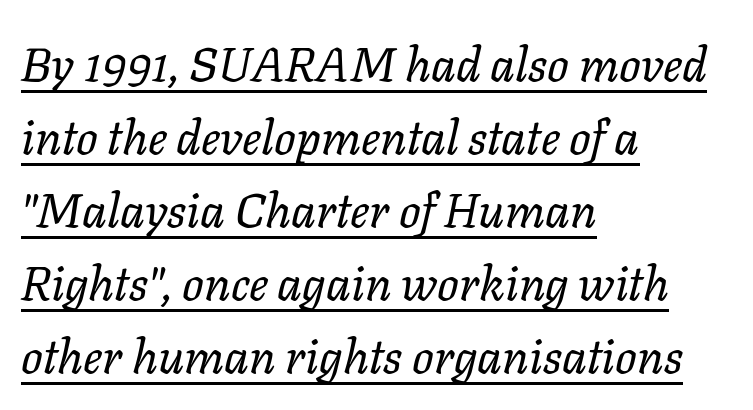
Compared with typical paragraphs, the rows here are spaced about the same. What stands out about the letter spacing? Nothing — it is the standard amount. The face looks like a standard text weight, possibly lighter. Caption: lettering with a line underneath.
